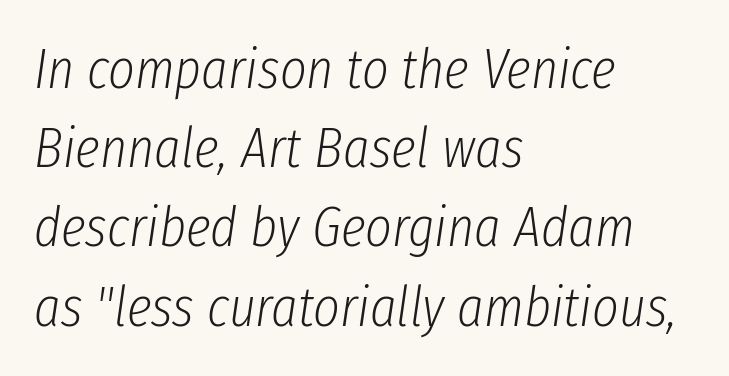
The image shows 57 px light, condensed type, italic (leaning right); set left-aligned, normal line spacing (1.39x), normal letter spacing, not underlined; low stroke contrast and a medium x-height.
